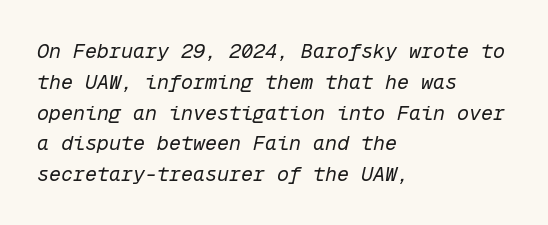
The typesetting does not lean heavy: it is not bold. The passage shown is not underscored anywhere. The passage shown leans; its letterforms are oblique. Normally led — the rows are evenly, conventionally spaced. The horizontal fit of the characters is conventional and even.
